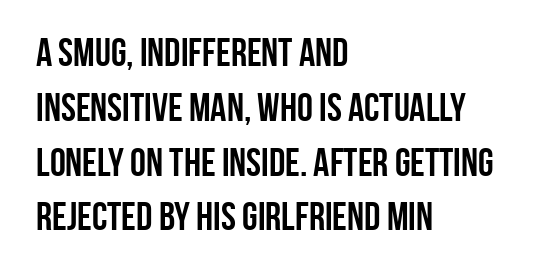
Notice how the passage keeps a crisp vertical edge on the left only. The letters are bold, with thick, heavy strokes. Here the designer chose a conventional face with non-uniform glyph widths. Does the leading feel generous? No, just average. These lines keep a tight, regular rhythm from letter to letter. Underline: absent.
